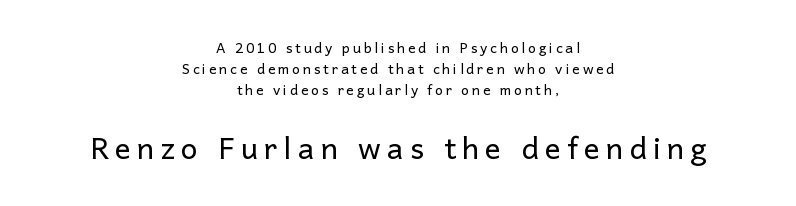
A light-to-regular cut is what we see here. Check where the strokes stop: nothing finishes them off — pure sans. This layout puts the modest block above and the oversized block below. Honestly, the letter spacing is so wide it's the main thing you notice. Spacing verdict: proportional, widths tailored to each character. Decoration check: the copy has no underline.
